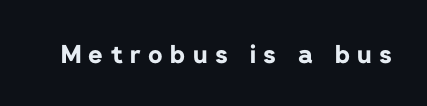
The image shows 25 px bold type, upright; set unusually wide letter spacing (+0.3 em), not underlined.
